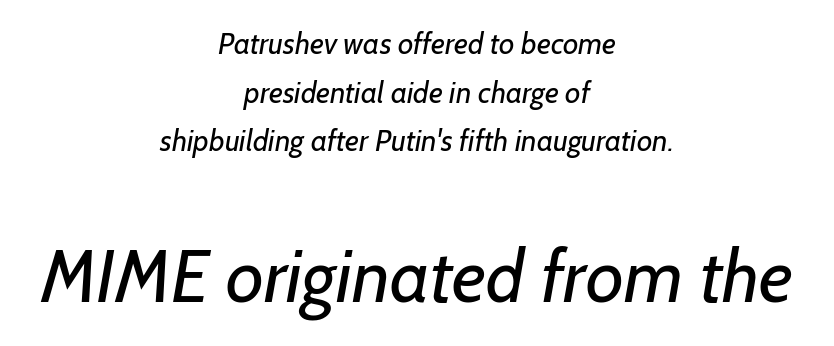
{"serif": "no", "bold": "no", "weight": "regular", "width": "normal", "stroke_contrast": "low", "x_height": "medium", "monospaced": "no", "underline": "no", "align": "center", "line_spacing": "normal", "line_spacing_ratio": 1.62, "letter_spacing": "normal", "letter_spacing_em": 0.0, "larger_block": "second", "size_ratio": 2.47, "glyph_px": 74}
